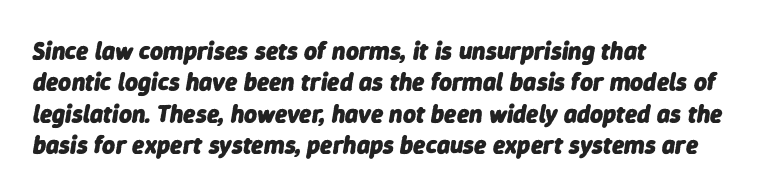
The image shows 25 px bold type, italic (leaning right); set left-aligned, normal line spacing (1.26x), normal letter spacing, not underlined.
